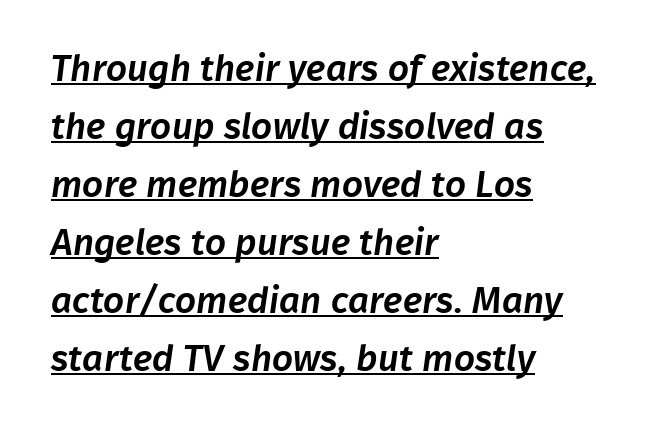
{"serif": "no", "width": "normal", "stroke_contrast": "low", "x_height": "medium", "monospaced": "no", "underline": "yes", "align": "left", "line_spacing": "normal", "line_spacing_ratio": 1.57, "letter_spacing": "normal", "letter_spacing_em": 0.0, "glyph_px": 37}
